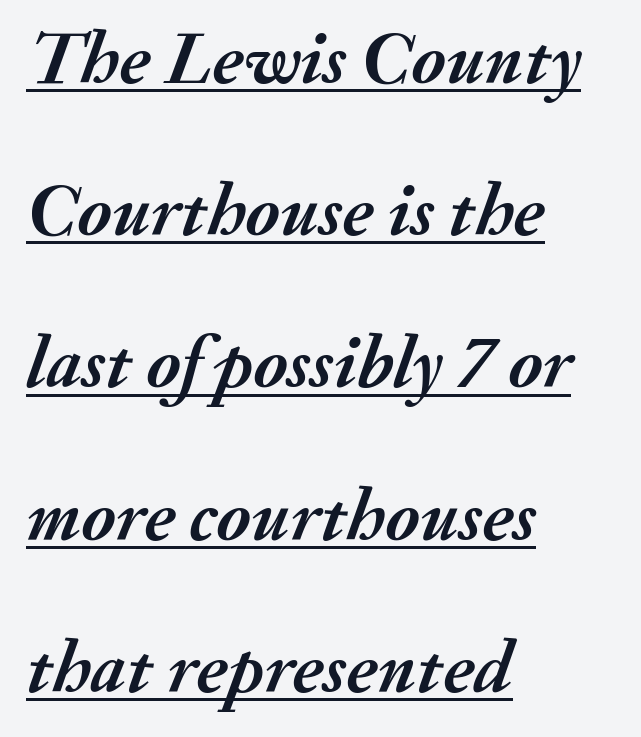
Notice how the passage keeps a crisp vertical edge on the left only. The passage shown stacks its lines with a broad gap. How are the letters spaced? Ordinarily, with no added tracking. Plenty of ink on the page — the face is bold. Spacing verdict: proportional, widths tailored to each character. Rendered with sloped, italic letterforms.
